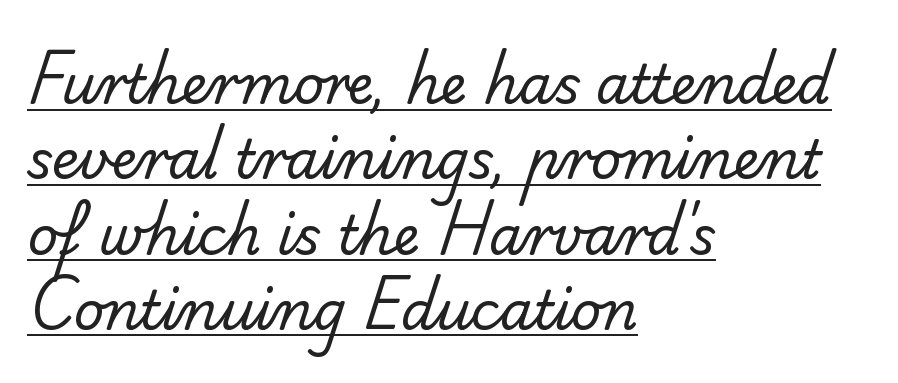
Leading: standard. Weight: not bold — regular or lighter. Regarding serifs, this sample does without them. Glance below the letters and you will spot a drawn line. Note the varied advance widths — an 'i' is clearly narrower than an 'm'. The type is set solid horizontally, with unmodified tracking.
